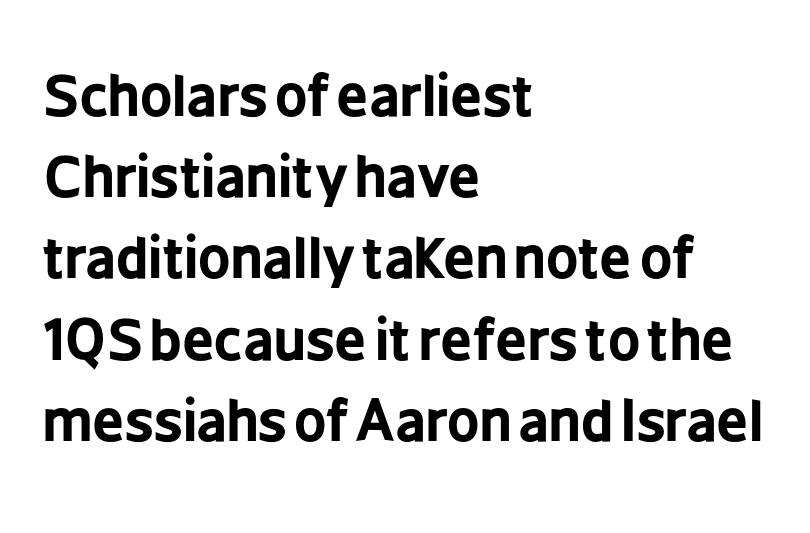
The image shows 56 px bold, condensed sans-serif type, upright; set left-aligned, normal line spacing (1.45x), normal letter spacing, not underlined; low stroke contrast and a medium x-height.
